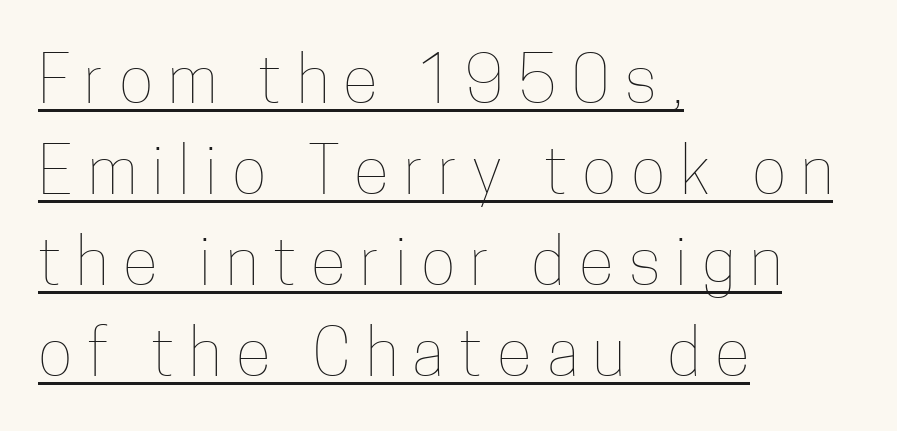
{"italic": "no", "bold": "no", "weight": "thin", "width": "condensed", "stroke_contrast": "low", "x_height": "medium", "monospaced": "no", "underline": "yes", "align": "left", "line_spacing": "normal", "line_spacing_ratio": 1.4, "letter_spacing": "wide", "letter_spacing_em": 0.23, "glyph_px": 65}
